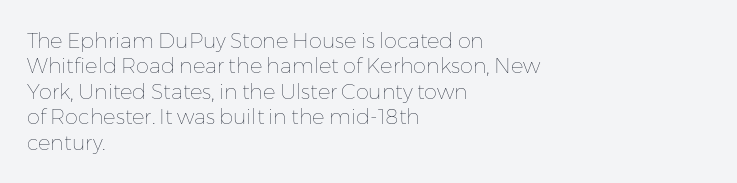
{"italic": "no", "bold": "no", "underline": "no", "align": "left", "line_spacing_ratio": 1.21, "letter_spacing": "normal", "letter_spacing_em": 0.0, "glyph_px": 21}
